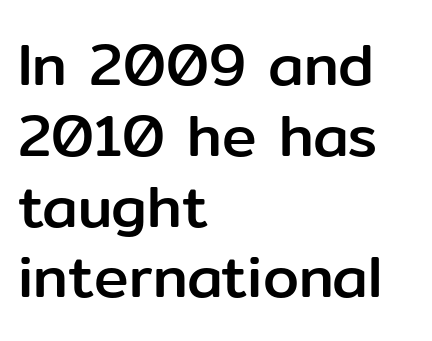
Q: Is the text italic (slanted)? A: No, it is upright.
Q: Is the typeface a serif or a sans-serif typeface? A: Sans-serif.
Q: Is the text underlined? A: No.
Q: How is the paragraph aligned? A: Left-aligned.
Q: Is the spacing between letters normal or unusually wide? A: Normal.
Q: Width (condensed, normal, or wide)? A: Normal.
Q: Stroke contrast? A: Low.
Q: x-height? A: Medium.
Q: Monospaced? A: No.
